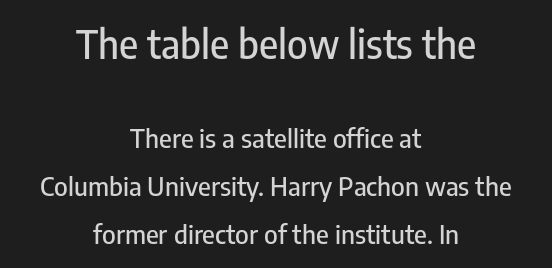
The image shows 39 px condensed sans-serif type, upright; set centered, line spacing 1.84x, normal letter spacing, not underlined; the first (top) block is 1.5x larger; low stroke contrast and a medium x-height.
